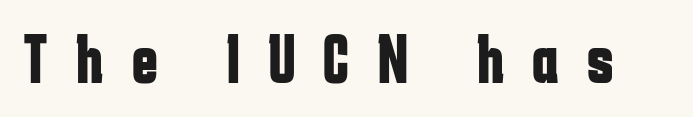
{"serif": "no", "italic": "no", "bold": "yes", "weight": "bold", "width": "condensed", "stroke_contrast": "low", "x_height": "medium", "monospaced": "no", "underline": "no", "letter_spacing": "wide", "letter_spacing_em": 0.41, "glyph_px": 69}
